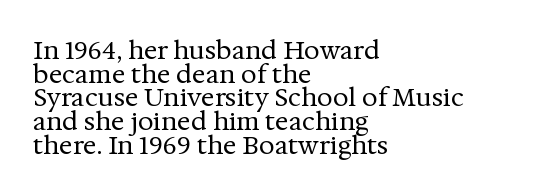
Bare-footed words on every line. Vertical stems look standard width or narrower in stroke. The line-height multiplier appears low, near solid setting. Characters remain perfectly vertical along every line. Here the glyphs are tracked normally, forming tight word shapes.
